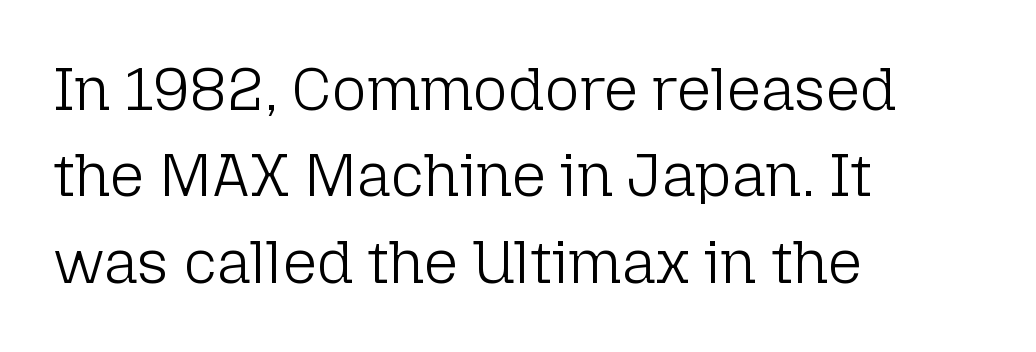
Q: Is the text bold? A: No.
Q: Is the text italic (slanted)? A: No, it is upright.
Q: Is the typeface a serif or a sans-serif typeface? A: Sans-serif.
Q: Is the text underlined? A: No.
Q: How is the paragraph aligned? A: Left-aligned.
Q: Is the spacing between letters normal or unusually wide? A: Normal.
Q: Is the spacing between lines tight, normal or loose? A: Normal.
Q: Width (condensed, normal, or wide)? A: Normal.
Q: Stroke contrast? A: Low.
Q: x-height? A: Medium.
Q: Monospaced? A: No.
